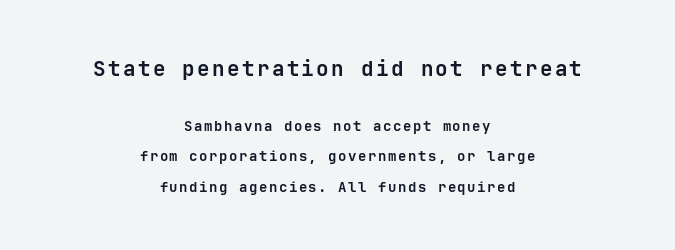
The image shows 21 px bold type, upright; set centered, loose line spacing (2.16x), not underlined; the first (top) block is 1.5x larger.
